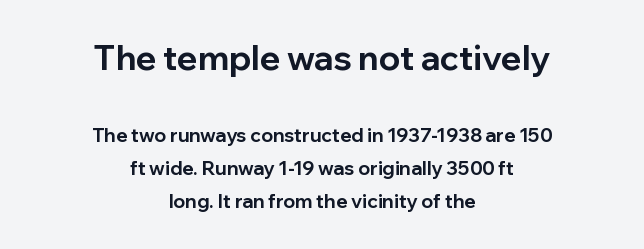
The image shows 34 px bold sans-serif type, upright; set centered, line spacing 1.75x, normal letter spacing, not underlined; the first (top) block is 1.79x larger; low stroke contrast and a medium x-height.
